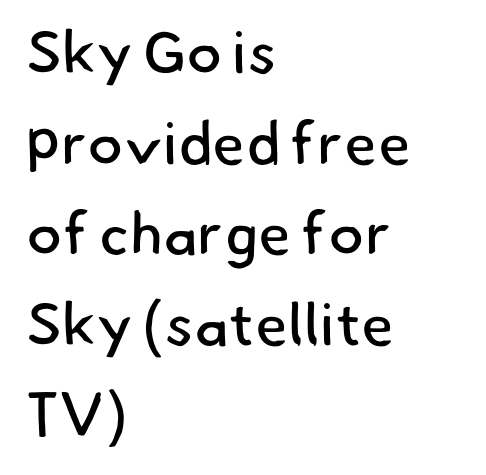
Q: Is the text bold? A: No.
Q: Is the typeface a serif or a sans-serif typeface? A: Sans-serif.
Q: Is the text underlined? A: No.
Q: How is the paragraph aligned? A: Left-aligned.
Q: Is the spacing between letters normal or unusually wide? A: Normal.
Q: Is the spacing between lines tight, normal or loose? A: Normal.
Q: Width (condensed, normal, or wide)? A: Normal.
Q: Stroke contrast? A: Low.
Q: x-height? A: Small.
Q: Monospaced? A: No.
